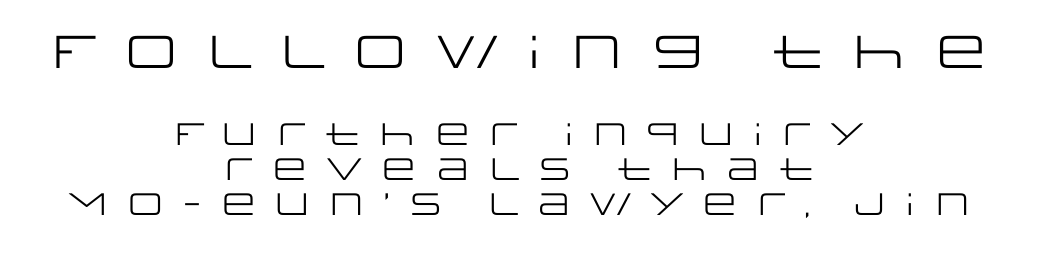
{"serif": "no", "italic": "no", "bold": "no", "weight": "regular", "width": "wide", "stroke_contrast": "low", "x_height": "large", "monospaced": "no", "underline": "no", "align": "center", "line_spacing": "tight", "line_spacing_ratio": 1.13, "letter_spacing": "wide", "letter_spacing_em": 0.25, "larger_block": "first", "size_ratio": 1.48, "glyph_px": 46}
